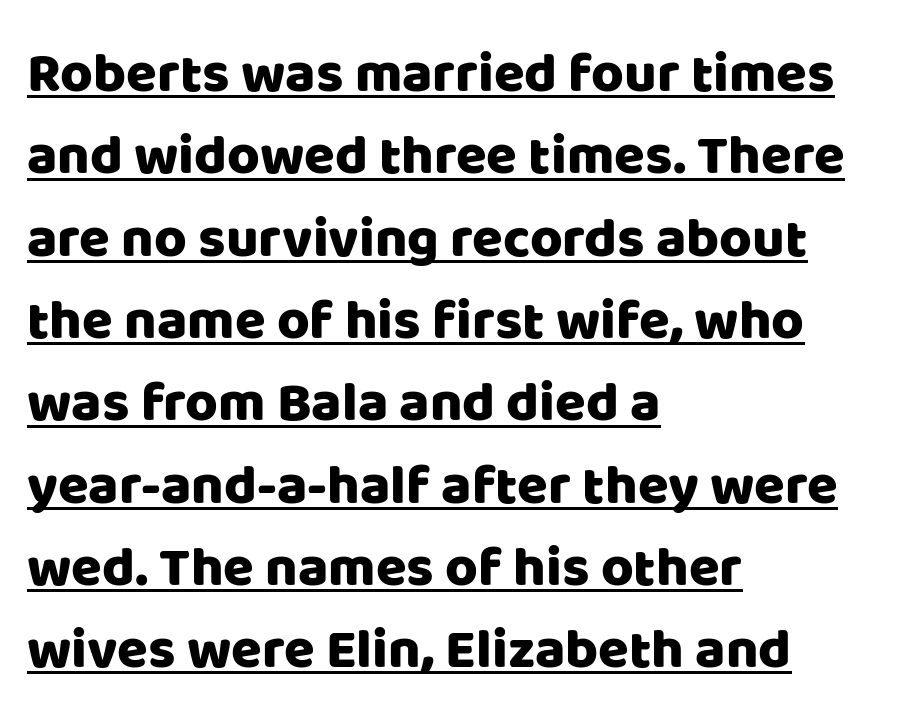
The image shows 56 px sans-serif type, upright; set left-aligned, normal line spacing (1.47x), normal letter spacing, underlined; low stroke contrast and a large x-height.
